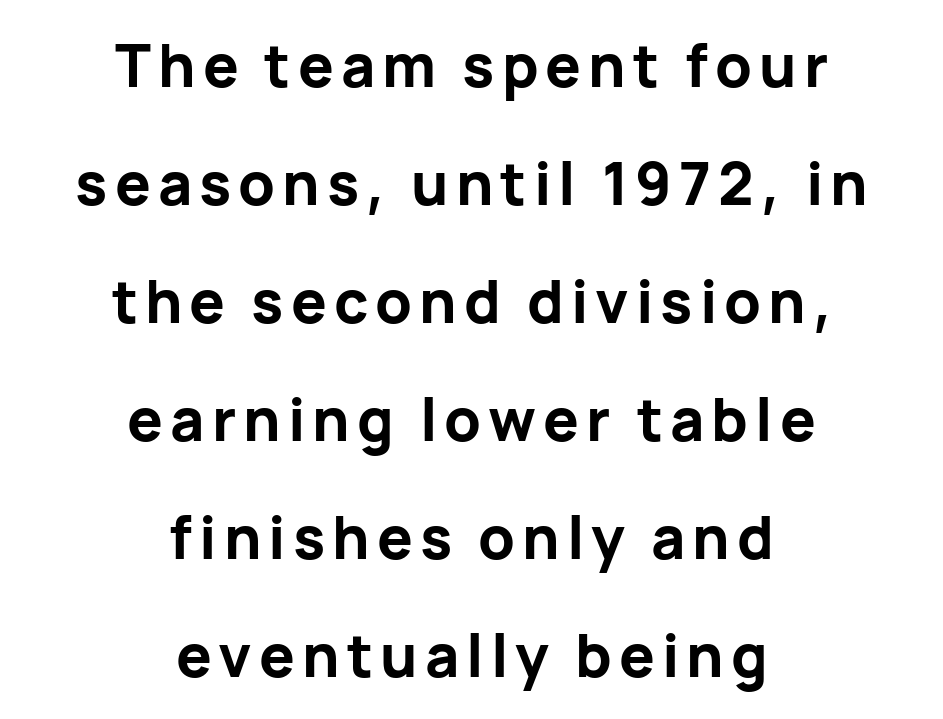
When letters stand straight like this, we call the style roman or upright. Each row of text sits above clean, open space. This sample trades compactness for vertical openness between lines. Strokes here are thick enough to call this a true bold. Character widths vary here, with narrow letters taking less room than wide ones. Which margin do the lines hug? Neither — every line sits in the middle.
